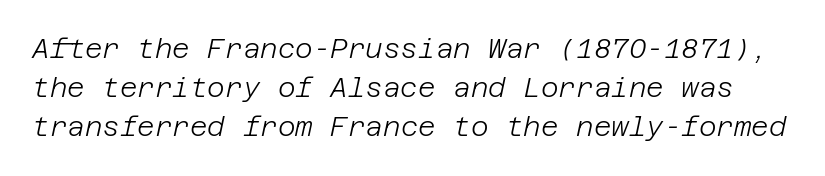
Q: Is the text bold? A: No.
Q: Is the text italic (slanted)? A: Yes, it leans right by about 12 degrees.
Q: Is the text underlined? A: No.
Q: Is the spacing between letters normal or unusually wide? A: Normal.
Q: Is the spacing between lines tight, normal or loose? A: Normal.
